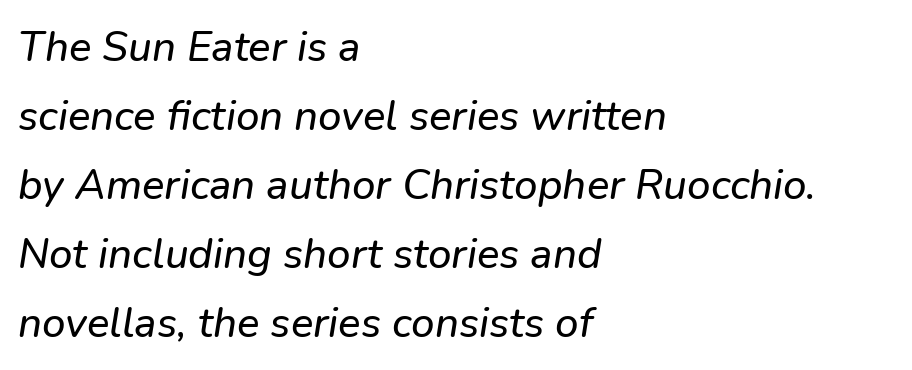
The block of text has a typical density, with ordinary space between rows. Where is the straight margin? On the left. A bare baseline throughout the passage. Serif or sans? Sans — the stroke terminals are bare. Is the letter spacing exaggerated? No — it looks like the ordinary default.
